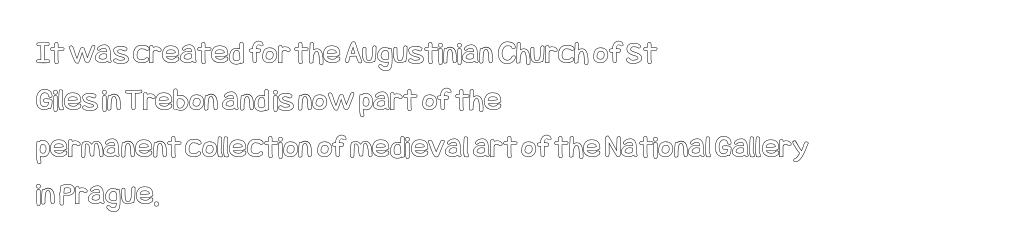
Q: Is the text italic (slanted)? A: No, it is upright.
Q: Is the text underlined? A: No.
Q: How is the paragraph aligned? A: Left-aligned.
Q: Is the spacing between letters normal or unusually wide? A: Normal.
Q: Is the spacing between lines tight, normal or loose? A: Normal.
Q: Width (condensed, normal, or wide)? A: Condensed.
Q: x-height? A: Large.
